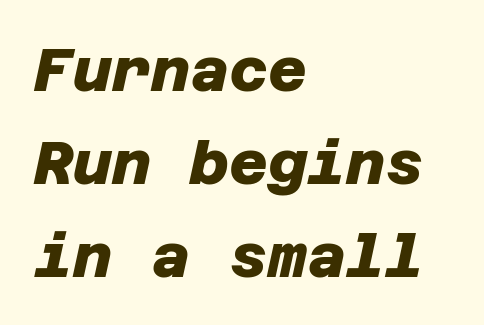
Interline gaps are of average width in this sample. Stroke thickness is high; the sample reads as a true bold. The horizontal fit of the characters is conventional and even. Reading down the block, your eye returns to a fixed left position each line.
